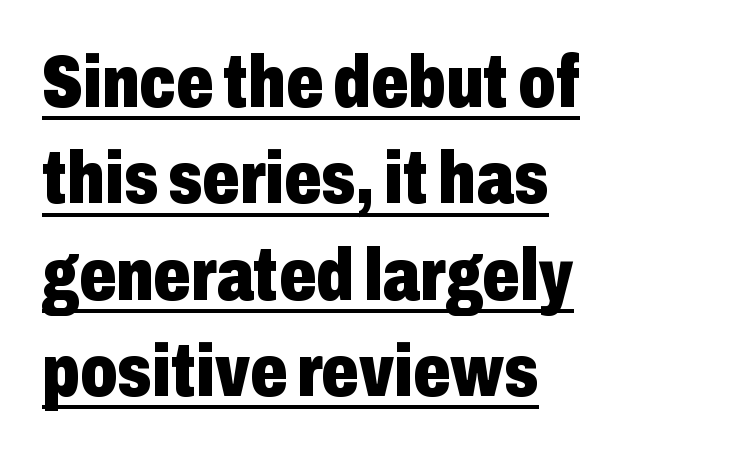
Plenty of ink on the page — the face is bold. Is this a sans? Yes — the strokes have no serifs. Left-aligned paragraph, ragged on the right. This is the regular roman posture of the typeface.
